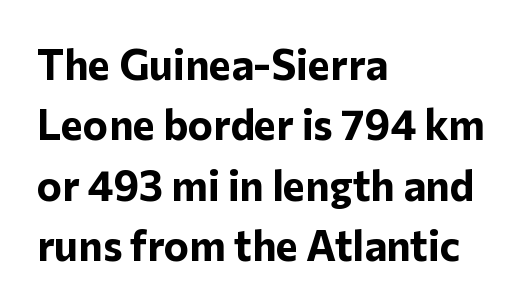
Q: Is the text bold? A: Yes.
Q: Is the text italic (slanted)? A: No, it is upright.
Q: Is the typeface a serif or a sans-serif typeface? A: Sans-serif.
Q: Is the text underlined? A: No.
Q: How is the paragraph aligned? A: Left-aligned.
Q: Is the spacing between letters normal or unusually wide? A: Normal.
Q: Is the spacing between lines tight, normal or loose? A: Normal.
Q: Width (condensed, normal, or wide)? A: Normal.
Q: Stroke contrast? A: Low.
Q: x-height? A: Medium.
Q: Monospaced? A: No.
